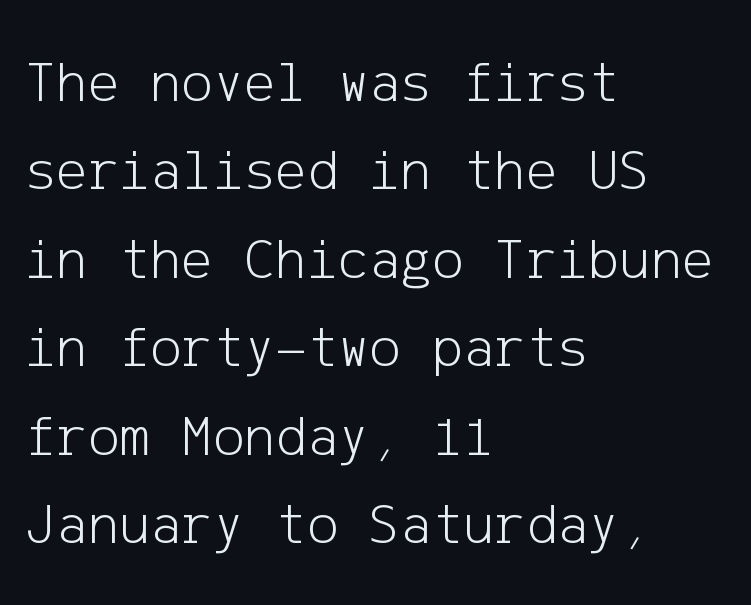
Q: Is the text bold? A: No.
Q: Is the text italic (slanted)? A: No, it is upright.
Q: Is the typeface a serif or a sans-serif typeface? A: Sans-serif.
Q: Is the text underlined? A: No.
Q: How is the paragraph aligned? A: Left-aligned.
Q: Is the spacing between letters normal or unusually wide? A: Normal.
Q: Is the spacing between lines tight, normal or loose? A: Normal.
Q: Width (condensed, normal, or wide)? A: Normal.
Q: Stroke contrast? A: Low.
Q: x-height? A: Medium.
